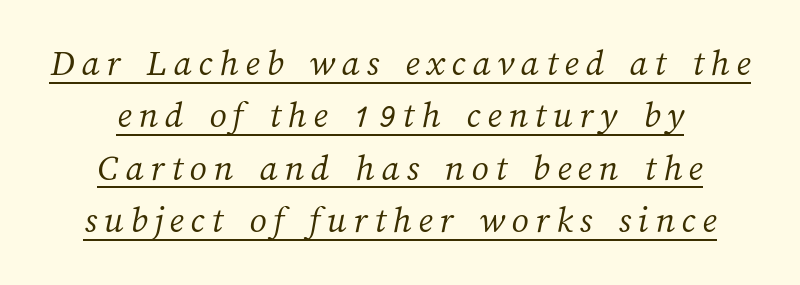
Varying glyph widths throughout — classic text-font behaviour. Like a heading marked for emphasis, these lines bear an underscore. Reading down the column, the eye jumps a familiar distance to each next line. This is not heavy type; no bold has been used.
